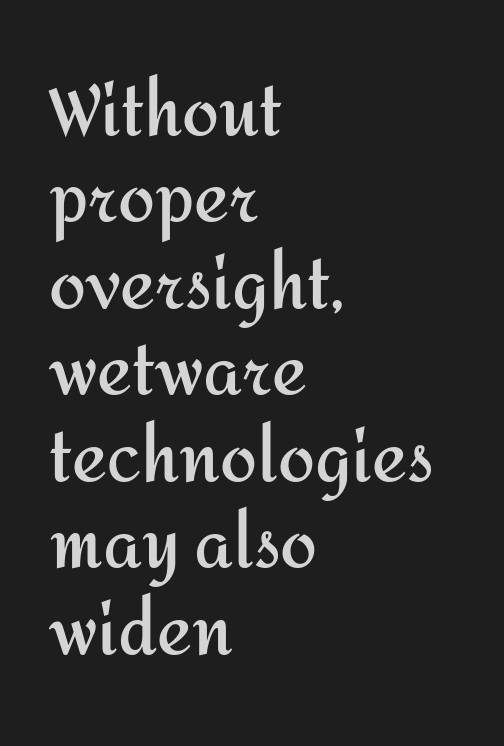
The image shows 66 px semibold sans-serif type, upright; set left-aligned, normal line spacing (1.31x), normal letter spacing, not underlined; medium stroke contrast and a medium x-height.
